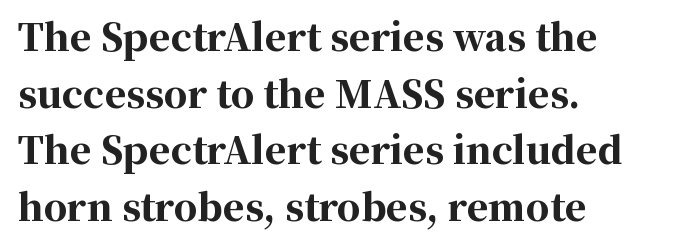
{"serif": "yes", "italic": "no", "bold": "yes", "weight": "bold", "width": "normal", "stroke_contrast": "high", "x_height": "medium", "monospaced": "no", "underline": "no", "align": "left", "line_spacing": "normal", "line_spacing_ratio": 1.53, "letter_spacing": "normal", "letter_spacing_em": 0.0, "glyph_px": 37}
